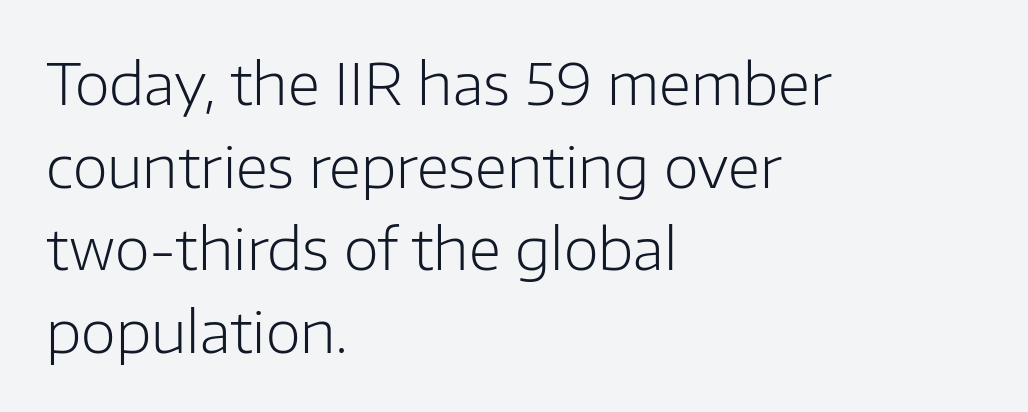
{"serif": "no", "italic": "no", "bold": "no", "weight": "light", "width": "normal", "stroke_contrast": "low", "x_height": "medium", "monospaced": "no", "underline": "no", "align": "left", "line_spacing": "normal", "line_spacing_ratio": 1.45, "letter_spacing": "normal", "letter_spacing_em": 0.0, "glyph_px": 57}
